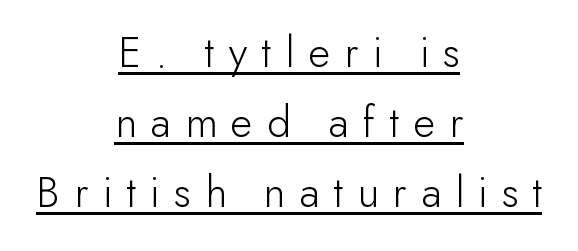
The image shows 46 px light sans-serif type, upright; set centered, normal line spacing (1.52x), unusually wide letter spacing (+0.31 em), underlined; low stroke contrast and a small x-height.
